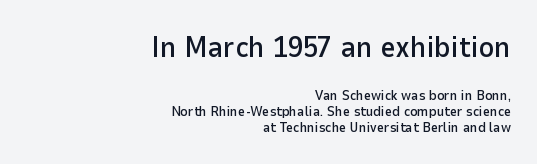
Line endings align vertically; line beginnings do not. Italic: no, the glyphs are upright roman. Nobody touched the tracking dial on this one. Spacing verdict: proportional, widths tailored to each character. The block sitting higher on the canvas is the one with enlarged characters.
